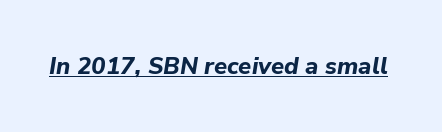
The image shows 24 px bold type, italic (leaning right); set normal letter spacing, underlined.
